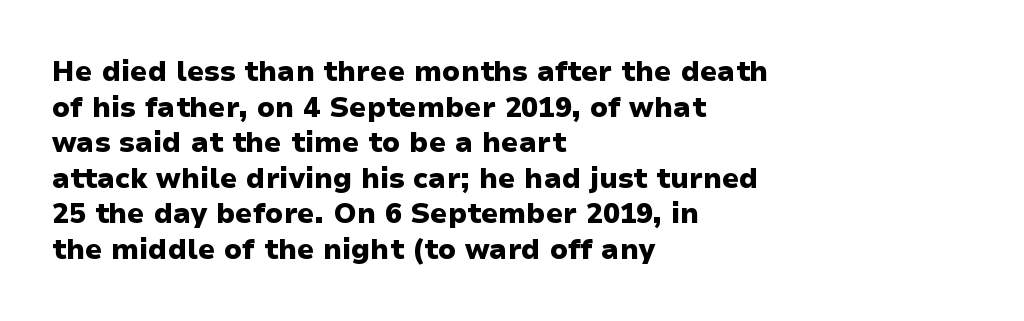
{"serif": "no", "italic": "no", "bold": "yes", "weight": "heavy", "width": "normal", "stroke_contrast": "low", "x_height": "medium", "monospaced": "no", "underline": "no", "align": "left", "line_spacing": "normal", "line_spacing_ratio": 1.27, "letter_spacing": "normal", "letter_spacing_em": 0.0, "glyph_px": 28}
